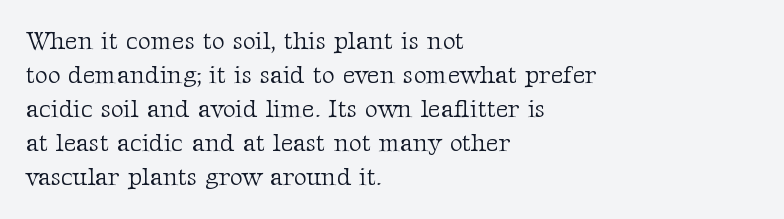
The image shows 25 px text type, upright; set left-aligned, normal line spacing (1.36x), normal letter spacing, not underlined.
